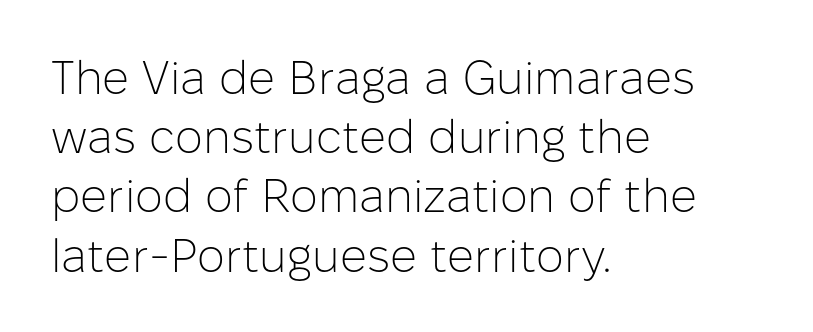
Q: Is the text bold? A: No.
Q: Is the text italic (slanted)? A: No, it is upright.
Q: Is the typeface a serif or a sans-serif typeface? A: Sans-serif.
Q: Is the text underlined? A: No.
Q: How is the paragraph aligned? A: Left-aligned.
Q: Is the spacing between letters normal or unusually wide? A: Normal.
Q: Is the spacing between lines tight, normal or loose? A: Normal.
Q: Width (condensed, normal, or wide)? A: Normal.
Q: Stroke contrast? A: Low.
Q: x-height? A: Medium.
Q: Monospaced? A: No.
